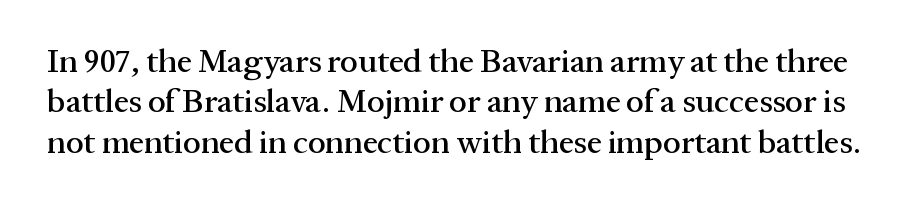
The image shows 33 px serif type, upright; set line spacing 1.22x, normal letter spacing, not underlined; medium stroke contrast and a medium x-height.
